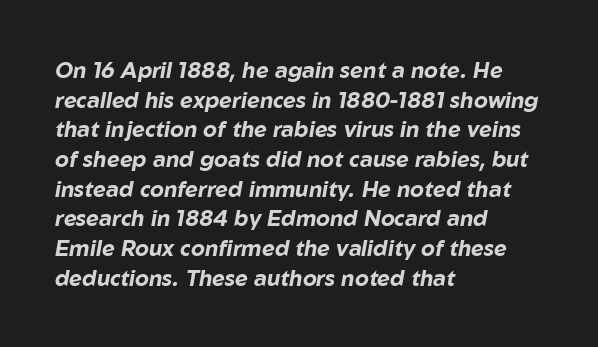
{"italic": "yes", "lean": "right", "slant_degrees": 10, "bold": "yes", "underline": "no", "align": "left", "line_spacing": "normal", "line_spacing_ratio": 1.35, "letter_spacing": "normal", "letter_spacing_em": 0.0, "glyph_px": 22}
